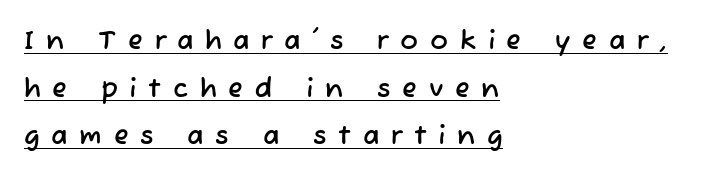
The text block is weighted toward the left margin, trailing off unevenly rightward. Glance below the letters and you will spot a drawn line. This sample uses expanded letter spacing, leaving extra air between glyphs.
